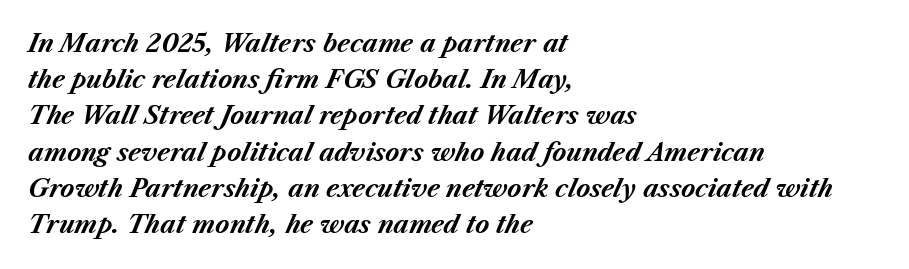
The image shows 24 px bold type, italic (leaning right); set left-aligned, normal line spacing (1.51x), normal letter spacing, not underlined.
